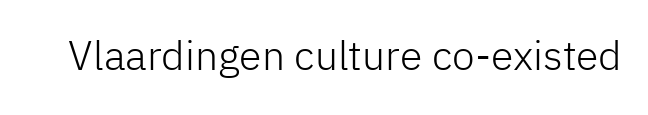
I'd call this a sans setting — the letters go barefoot. The zone under the glyphs is completely vacant. No chunkiness to these letters — they're not bold. The rendering uses natural spacing where letterforms have individual widths. You can tell it's not italic because the verticals are truly vertical. Tracking value appears to be zero — textbook default spacing.
